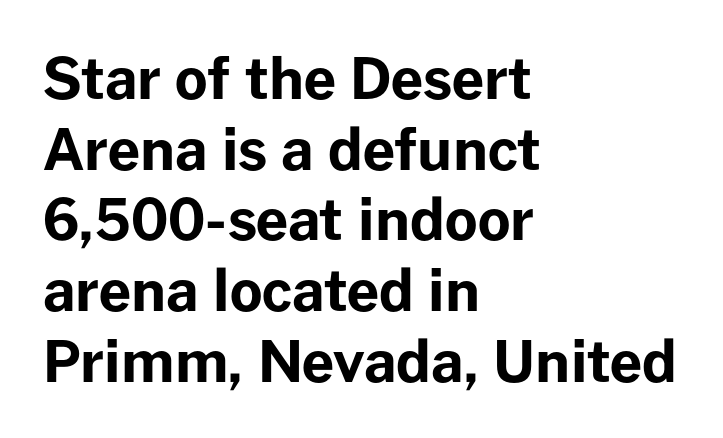
{"serif": "no", "italic": "no", "bold": "yes", "weight": "bold", "width": "normal", "stroke_contrast": "low", "x_height": "medium", "monospaced": "no", "underline": "no", "align": "left", "line_spacing_ratio": 1.24, "letter_spacing": "normal", "letter_spacing_em": 0.0, "glyph_px": 57}
